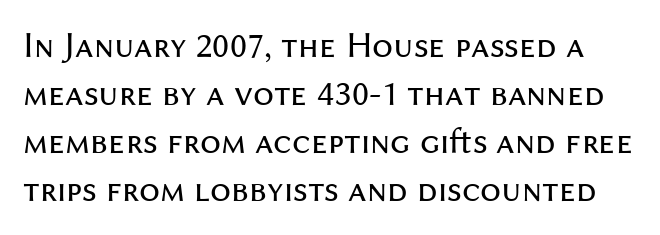
The image shows 37 px regular-weight sans-serif type, upright; set normal line spacing (1.3x), normal letter spacing, not underlined; medium stroke contrast and a medium x-height.
